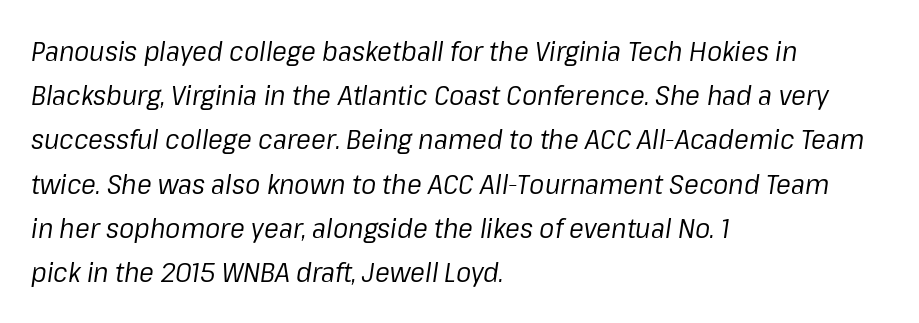
Tracking value appears to be zero — textbook default spacing. Looking at the ascenders, they clearly lean. Rows of type keep a routine distance in the vertical direction. Note the varied advance widths — an 'i' is clearly narrower than an 'm'. The letters look calm and open, with moderate or lighter stems. Every row of glyphs begins at an identical x-position on the left.
